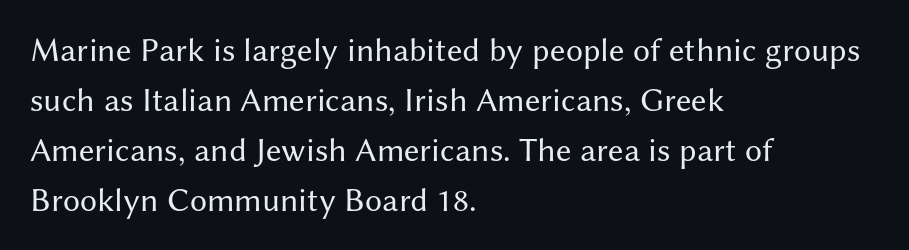
Q: Is the text bold? A: No.
Q: Is the text italic (slanted)? A: No, it is upright.
Q: Is the typeface a serif or a sans-serif typeface? A: Sans-serif.
Q: Is the text underlined? A: No.
Q: How is the paragraph aligned? A: Left-aligned.
Q: Is the spacing between letters normal or unusually wide? A: Normal.
Q: Is the spacing between lines tight, normal or loose? A: Normal.
Q: Width (condensed, normal, or wide)? A: Normal.
Q: Stroke contrast? A: Medium.
Q: x-height? A: Medium.
Q: Monospaced? A: No.
